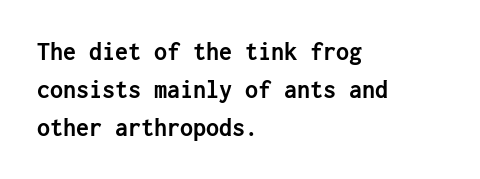
{"italic": "no", "bold": "yes", "underline": "no", "align": "left", "line_spacing": "normal", "line_spacing_ratio": 1.47, "letter_spacing": "normal", "letter_spacing_em": 0.0, "glyph_px": 26}
